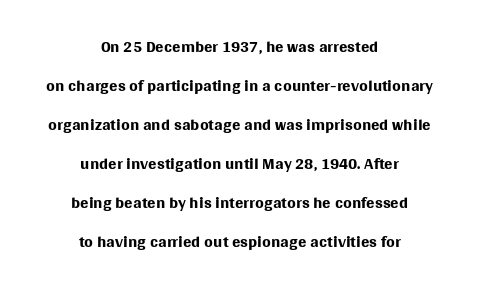
{"italic": "no", "bold": "no", "underline": "no", "align": "center", "line_spacing": "normal", "line_spacing_ratio": 1.56, "letter_spacing": "normal", "letter_spacing_em": 0.0, "glyph_px": 25}
